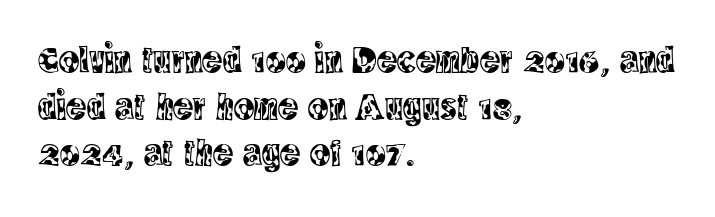
Q: Is the text italic (slanted)? A: No, it is upright.
Q: Is the typeface a serif or a sans-serif typeface? A: Serif.
Q: Is the text underlined? A: No.
Q: How is the paragraph aligned? A: Left-aligned.
Q: Is the spacing between letters normal or unusually wide? A: Normal.
Q: Width (condensed, normal, or wide)? A: Condensed.
Q: x-height? A: Large.
Q: Monospaced? A: No.
